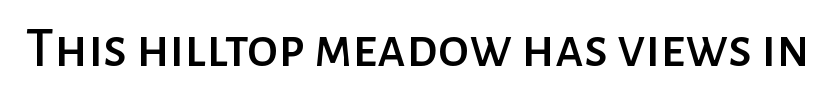
Q: Is the text italic (slanted)? A: No, it is upright.
Q: Is the typeface a serif or a sans-serif typeface? A: Sans-serif.
Q: Is the text underlined? A: No.
Q: Is the spacing between letters normal or unusually wide? A: Normal.
Q: Width (condensed, normal, or wide)? A: Normal.
Q: Stroke contrast? A: Low.
Q: x-height? A: Medium.
Q: Monospaced? A: No.
